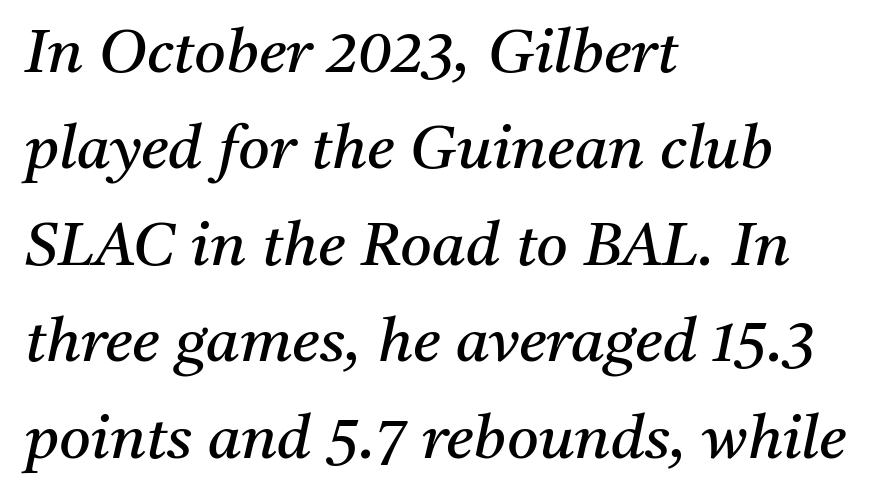
The image shows 61 px regular-weight serif type, italic (leaning right); set left-aligned, normal line spacing (1.58x), normal letter spacing, not underlined; medium stroke contrast and a medium x-height.
